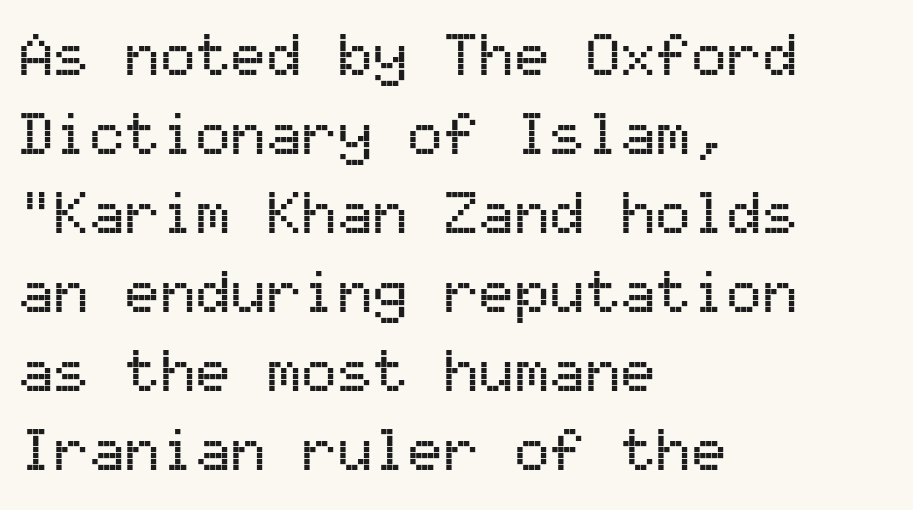
Q: Is the text italic (slanted)? A: No, it is upright.
Q: Is the typeface a serif or a sans-serif typeface? A: Sans-serif.
Q: Is the text underlined? A: No.
Q: How is the paragraph aligned? A: Left-aligned.
Q: Is the spacing between letters normal or unusually wide? A: Normal.
Q: Is the spacing between lines tight, normal or loose? A: Normal.
Q: Width (condensed, normal, or wide)? A: Normal.
Q: Stroke contrast? A: Medium.
Q: x-height? A: Medium.
Q: Monospaced? A: Yes.
